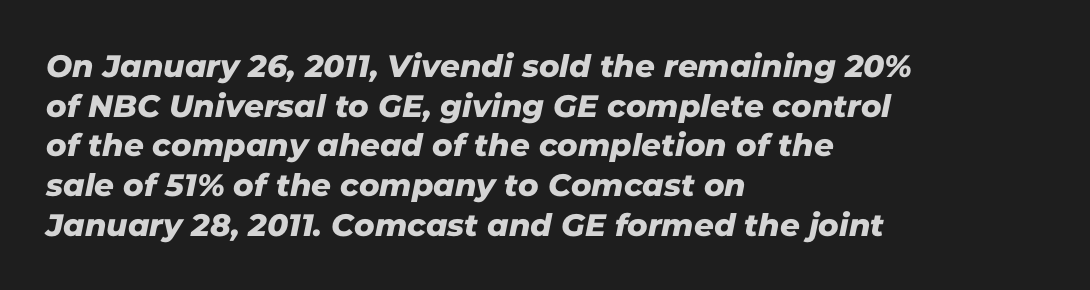
The image shows 31 px sans-serif type; set left-aligned, normal line spacing (1.28x), normal letter spacing, not underlined; low stroke contrast and a medium x-height.
